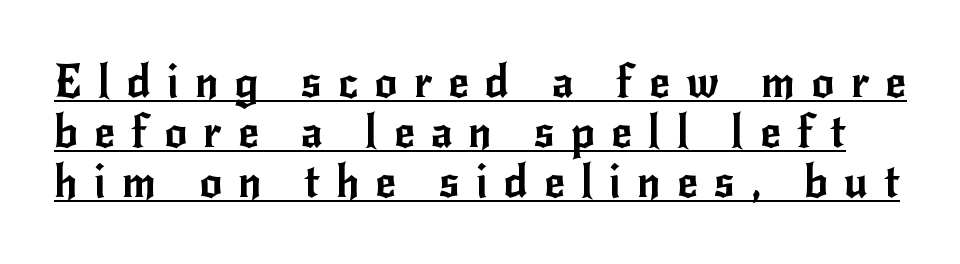
The letters stand upright; this is a roman face. Honestly, the underline is the first thing you notice here. The type family on display is of the sans-serif kind. These lines are rendered in a variable-pitch font.
